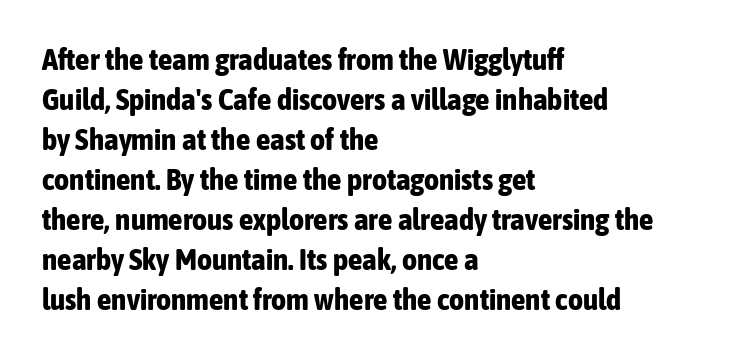
Regular leading. Do the characters align in a grid? No, the font is proportional. Tracking here is standard; glyphs follow each other at the usual distance. Line starts are locked; line ends wander. The face used here is a sans, in the tradition of grotesques and geometrics.
